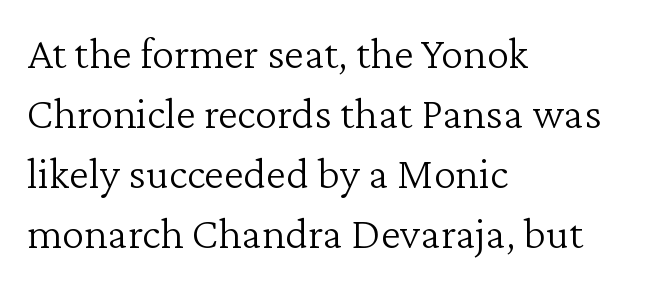
Q: Is the text bold? A: No.
Q: Is the text italic (slanted)? A: No, it is upright.
Q: Is the typeface a serif or a sans-serif typeface? A: Serif.
Q: Is the text underlined? A: No.
Q: How is the paragraph aligned? A: Left-aligned.
Q: Is the spacing between letters normal or unusually wide? A: Normal.
Q: Is the spacing between lines tight, normal or loose? A: Normal.
Q: Width (condensed, normal, or wide)? A: Normal.
Q: Stroke contrast? A: Low.
Q: x-height? A: Medium.
Q: Monospaced? A: No.
